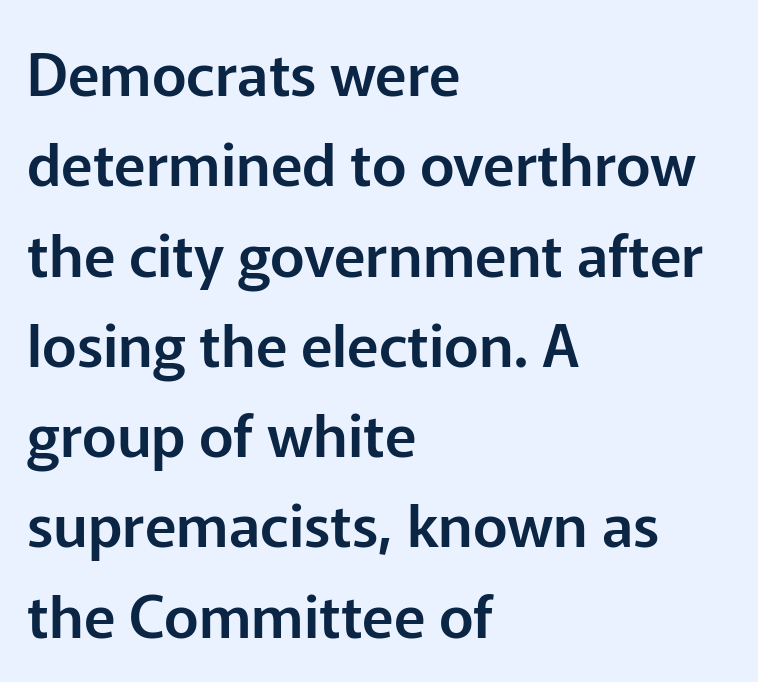
Q: Is the text italic (slanted)? A: No, it is upright.
Q: Is the typeface a serif or a sans-serif typeface? A: Sans-serif.
Q: Is the text underlined? A: No.
Q: How is the paragraph aligned? A: Left-aligned.
Q: Is the spacing between letters normal or unusually wide? A: Normal.
Q: Is the spacing between lines tight, normal or loose? A: Normal.
Q: Width (condensed, normal, or wide)? A: Normal.
Q: Stroke contrast? A: Low.
Q: x-height? A: Medium.
Q: Monospaced? A: No.
